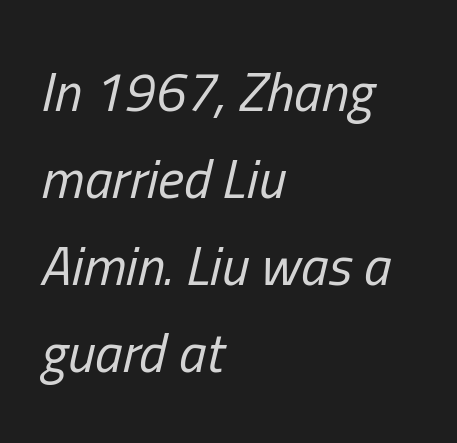
Q: Is the text bold? A: No.
Q: Is the text italic (slanted)? A: Yes, it leans right by about 13 degrees.
Q: Is the text underlined? A: No.
Q: How is the paragraph aligned? A: Left-aligned.
Q: Is the spacing between letters normal or unusually wide? A: Normal.
Q: Is the spacing between lines tight, normal or loose? A: Normal.
Q: Width (condensed, normal, or wide)? A: Condensed.
Q: Stroke contrast? A: Low.
Q: x-height? A: Medium.
Q: Monospaced? A: No.
